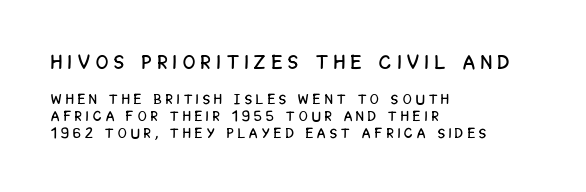
The letters stand upright; this is a roman face. Layout note: lines flush left. Tracking value appears strongly positive — letters spread wide. The space directly below the letters is spotless. Which of the two is more prominent by size? The first, at the top.
